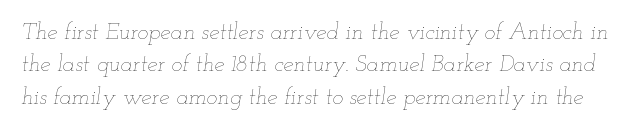
The image shows 23 px text type, italic (leaning right); set normal line spacing (1.41x), normal letter spacing, not underlined.
